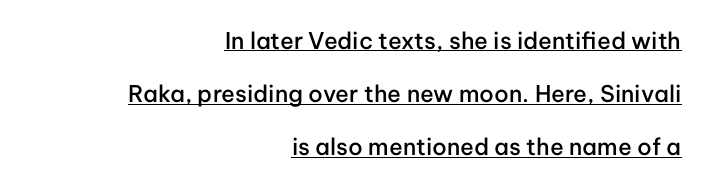
This is underlined copy, the kind a proofreader might mark for attention. The axis of the letterforms is exactly vertical. Right-aligned paragraph, ragged on the left. Strokes here are thickened, but only to semibold level.
